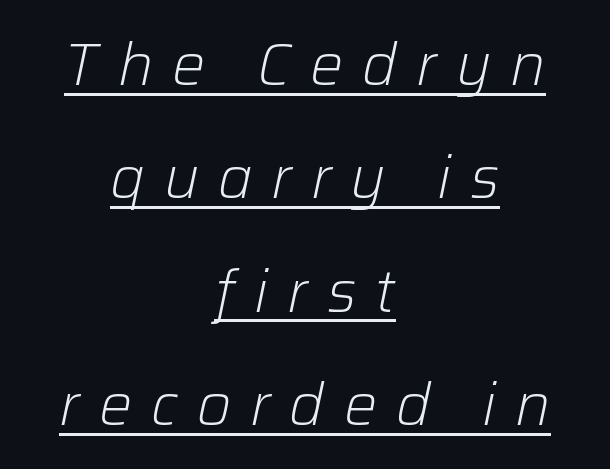
{"italic": "yes", "lean": "right", "slant_degrees": 12, "bold": "no", "weight": "light", "width": "normal", "stroke_contrast": "low", "x_height": "medium", "monospaced": "no", "underline": "yes", "align": "center", "line_spacing": "loose", "line_spacing_ratio": 1.92, "letter_spacing": "wide", "letter_spacing_em": 0.32, "glyph_px": 59}
